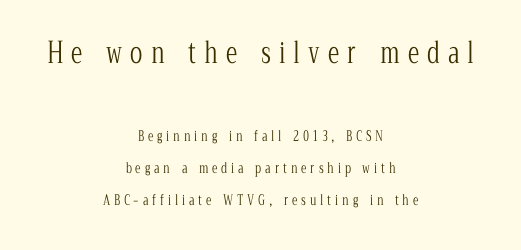
Q: Is the text bold? A: No.
Q: Is the text italic (slanted)? A: No, it is upright.
Q: Is the typeface a serif or a sans-serif typeface? A: Serif.
Q: Is the text underlined? A: No.
Q: How is the paragraph aligned? A: Centered.
Q: Is the spacing between letters normal or unusually wide? A: Unusually wide.
Q: Is the spacing between lines tight, normal or loose? A: Loose.
Q: Which block of text is set in a larger size, the first (top) or the second (bottom)? A: The first (top) one.
Q: Width (condensed, normal, or wide)? A: Condensed.
Q: Stroke contrast? A: Low.
Q: x-height? A: Medium.
Q: Monospaced? A: No.
